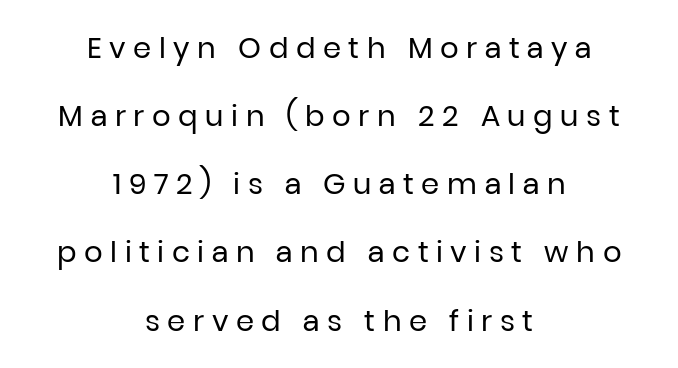
Q: Is the text bold? A: No.
Q: Is the text italic (slanted)? A: No, it is upright.
Q: Is the typeface a serif or a sans-serif typeface? A: Sans-serif.
Q: Is the text underlined? A: No.
Q: How is the paragraph aligned? A: Centered.
Q: Is the spacing between letters normal or unusually wide? A: Unusually wide.
Q: Is the spacing between lines tight, normal or loose? A: Loose.
Q: Width (condensed, normal, or wide)? A: Normal.
Q: Stroke contrast? A: Low.
Q: x-height? A: Medium.
Q: Monospaced? A: No.
